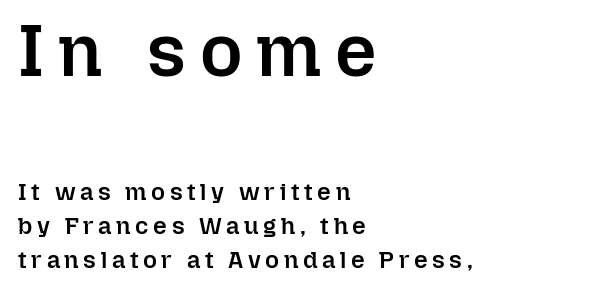
{"italic": "no", "bold": "semi", "weight": "semibold", "width": "normal", "stroke_contrast": "low", "x_height": "medium", "monospaced": "no", "underline": "no", "align": "left", "line_spacing": "normal", "line_spacing_ratio": 1.43, "larger_block": "first", "size_ratio": 3.04, "glyph_px": 73}
